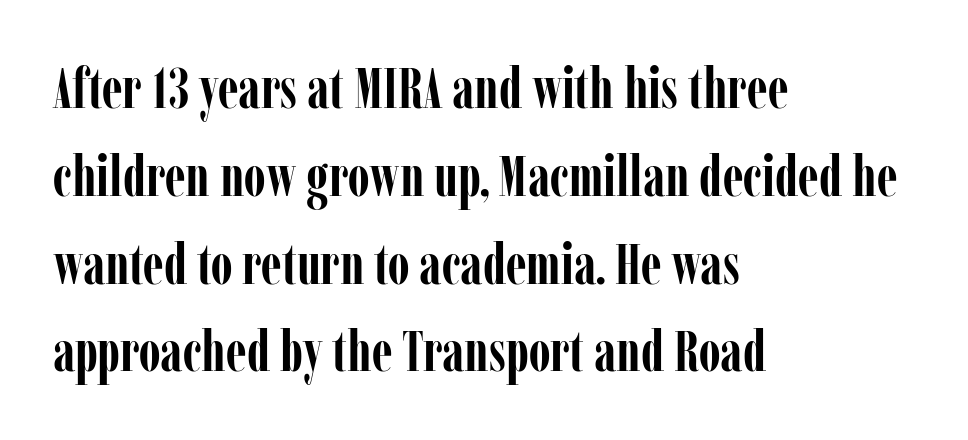
Every letter is thick-stroked: bold, no question. Leftover space on each line is placed entirely after the last word. Font category for this specimen: serif. Tall strokes in this sample are plumb rather than angled. Looks like regular typesetting: each glyph gets only the width it needs.
